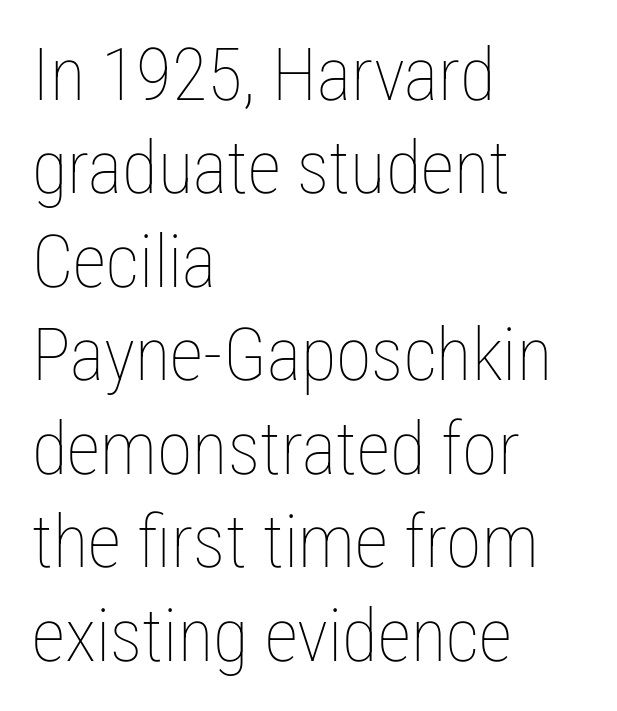
The image shows 73 px thin, condensed type, upright; set left-aligned, normal line spacing (1.28x), normal letter spacing, not underlined; low stroke contrast and a medium x-height.
